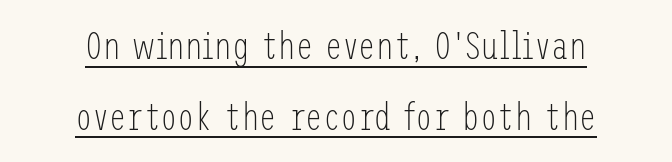
The image shows 39 px light, condensed sans-serif type, upright; set centered, line spacing 1.81x, normal letter spacing, underlined; low stroke contrast and a medium x-height.
